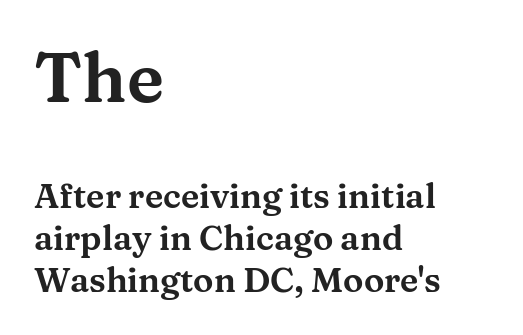
The image shows 69 px wide serif type, upright; set left-aligned, line spacing 1.23x, normal letter spacing, not underlined; the first (top) block is 2.03x larger; medium stroke contrast and a medium x-height.
